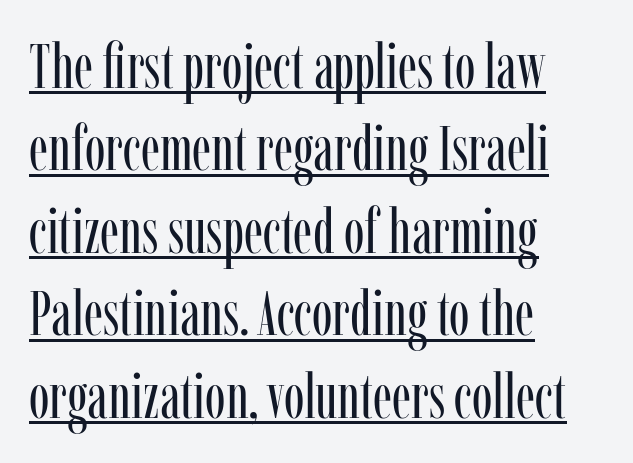
Q: Is the text bold? A: No.
Q: Is the text italic (slanted)? A: No, it is upright.
Q: Is the typeface a serif or a sans-serif typeface? A: Serif.
Q: Is the text underlined? A: Yes.
Q: How is the paragraph aligned? A: Left-aligned.
Q: Is the spacing between letters normal or unusually wide? A: Normal.
Q: Is the spacing between lines tight, normal or loose? A: Normal.
Q: Width (condensed, normal, or wide)? A: Condensed.
Q: Stroke contrast? A: Low.
Q: x-height? A: Medium.
Q: Monospaced? A: No.
